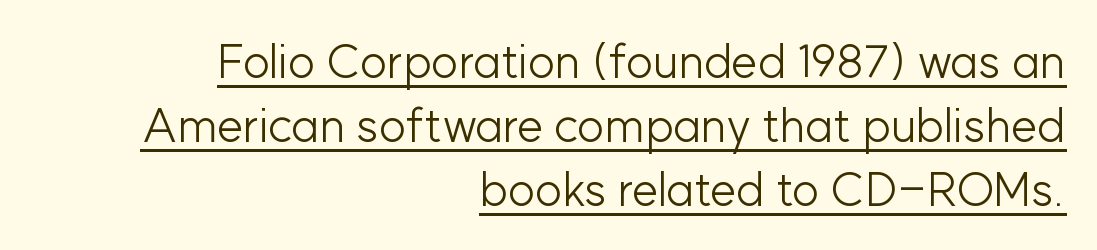
Q: Is the text bold? A: No.
Q: Is the text italic (slanted)? A: No, it is upright.
Q: Is the typeface a serif or a sans-serif typeface? A: Sans-serif.
Q: Is the text underlined? A: Yes.
Q: How is the paragraph aligned? A: Right-aligned.
Q: Is the spacing between letters normal or unusually wide? A: Normal.
Q: Is the spacing between lines tight, normal or loose? A: Normal.
Q: Width (condensed, normal, or wide)? A: Normal.
Q: Stroke contrast? A: Low.
Q: x-height? A: Medium.
Q: Monospaced? A: No.
